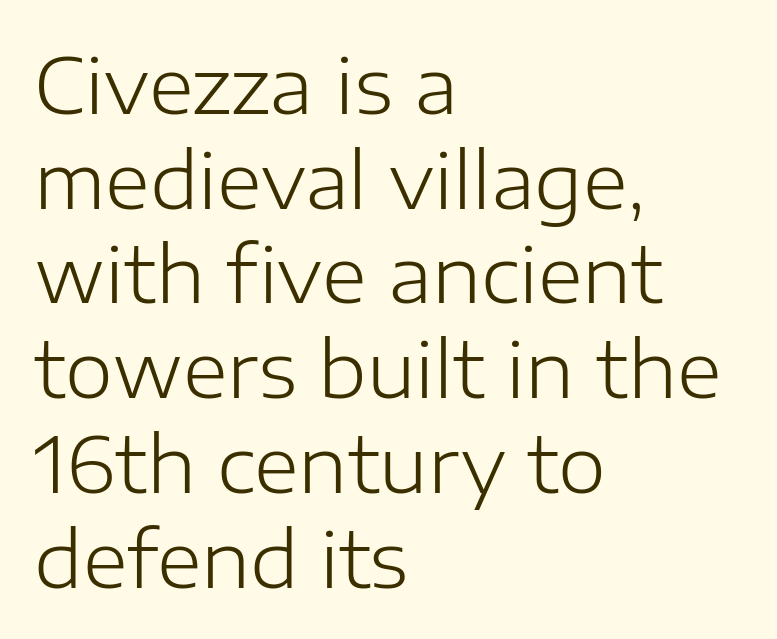
{"serif": "no", "italic": "no", "bold": "no", "weight": "light", "width": "normal", "stroke_contrast": "low", "x_height": "medium", "monospaced": "no", "underline": "no", "align": "left", "line_spacing_ratio": 1.23, "letter_spacing": "normal", "letter_spacing_em": 0.0, "glyph_px": 77}
